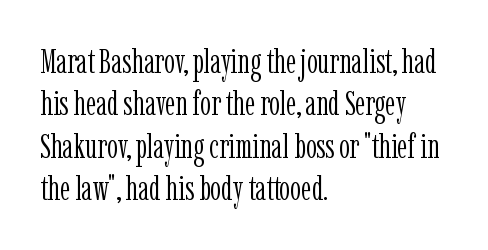
Unlike italic type, these characters show no tilt at all. Looks like regular typesetting: each glyph gets only the width it needs. Does the leading feel generous? No, just average. Students, note that the glyphs here touch the page at normal intervals.
